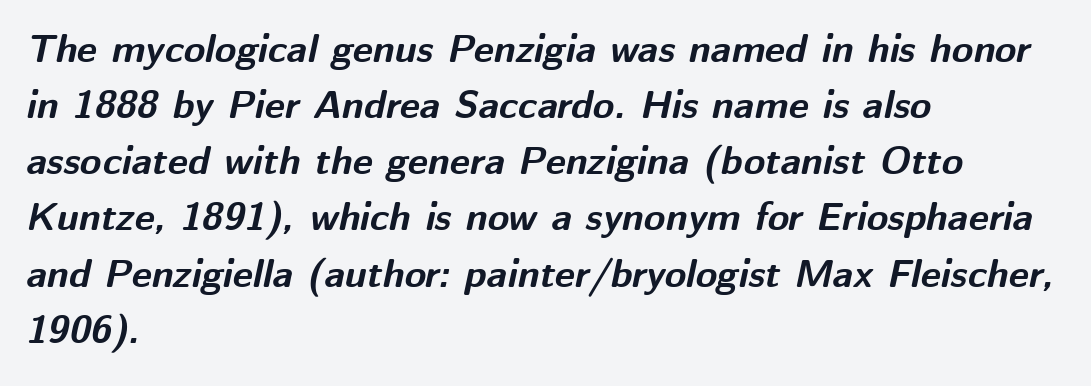
{"italic": "yes", "lean": "right", "slant_degrees": 12, "bold": "yes", "weight": "bold", "width": "normal", "stroke_contrast": "medium", "x_height": "medium", "monospaced": "no", "underline": "no", "align": "left", "line_spacing": "normal", "line_spacing_ratio": 1.44, "letter_spacing": "normal", "letter_spacing_em": 0.0, "glyph_px": 39}
